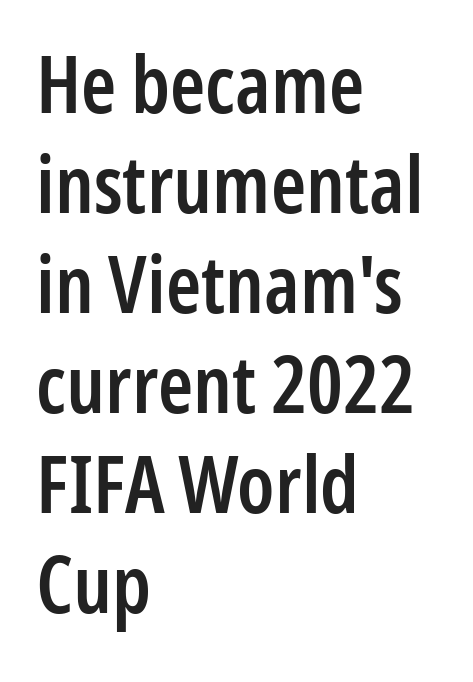
{"serif": "no", "italic": "no", "bold": "semi", "weight": "semibold", "width": "condensed", "stroke_contrast": "low", "x_height": "medium", "monospaced": "no", "underline": "no", "align": "left", "line_spacing": "normal", "line_spacing_ratio": 1.25, "letter_spacing": "normal", "letter_spacing_em": 0.0, "glyph_px": 80}
